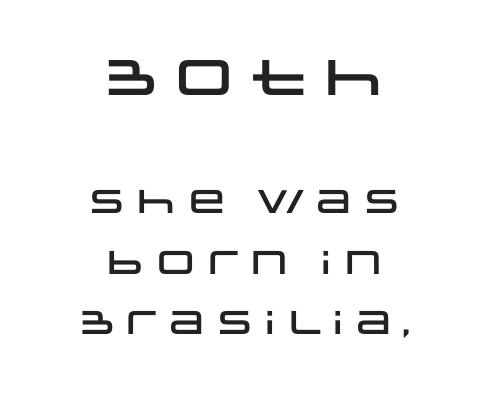
The lettering holds an erect, upright posture throughout. A typesetter would call this proportional, since set widths differ per character. This is sans-serif lettering, the kind often seen on screens and signage. Two sizes are in play, and the larger belongs to the first block.
